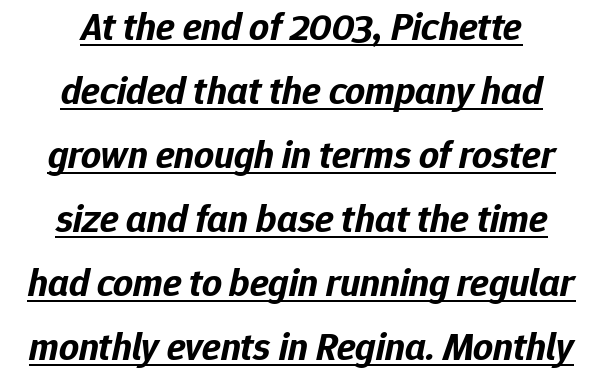
Q: Is the text bold? A: Yes.
Q: Is the text italic (slanted)? A: Yes, it leans right by about 12 degrees.
Q: Is the text underlined? A: Yes.
Q: Is the spacing between letters normal or unusually wide? A: Normal.
Q: Is the spacing between lines tight, normal or loose? A: Normal.
Q: Width (condensed, normal, or wide)? A: Normal.
Q: Stroke contrast? A: Low.
Q: x-height? A: Medium.
Q: Monospaced? A: No.
